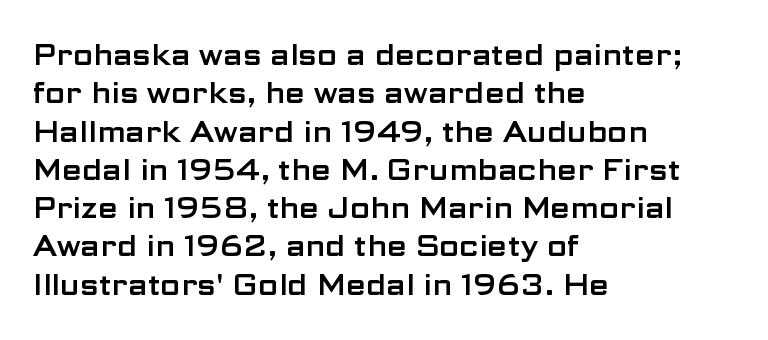
Q: Is the text italic (slanted)? A: No, it is upright.
Q: Is the typeface a serif or a sans-serif typeface? A: Sans-serif.
Q: Is the text underlined? A: No.
Q: How is the paragraph aligned? A: Left-aligned.
Q: Is the spacing between letters normal or unusually wide? A: Normal.
Q: Is the spacing between lines tight, normal or loose? A: Normal.
Q: Width (condensed, normal, or wide)? A: Wide.
Q: Stroke contrast? A: Low.
Q: x-height? A: Medium.
Q: Monospaced? A: No.
